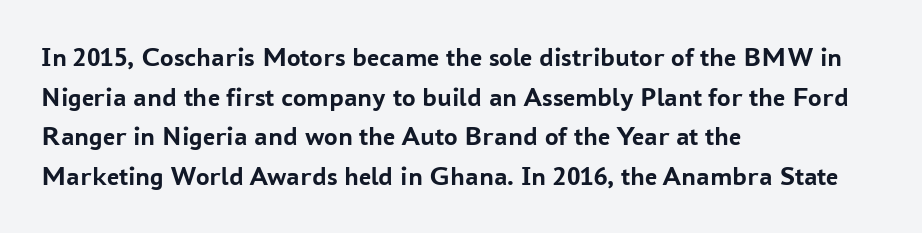
The glyphs are unaccompanied by any horizontal stroke below them. The characters look thick and weighty, a clear bold. Horizontally, the lines are justified to the leading edge only. Successive baselines arrive at the customary interval. Ordinary non-slanted type is in use.
